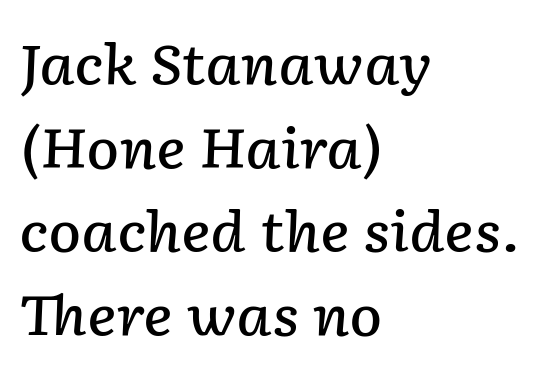
Inter-character spacing is left at the font's built-in metrics. Every row of glyphs begins at an identical x-position on the left. This sample keeps an unexceptional amount of space between lines. The specimen omits any rule beneath the text block's lines.
